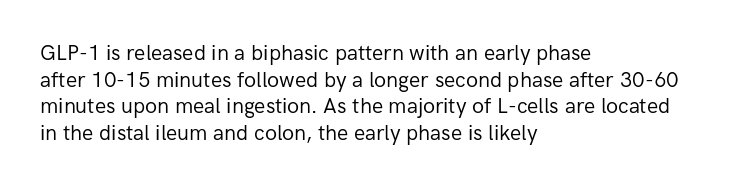
Summary of weight: not heavy and not bold. The vertical gap from one line to the next is medium. The type is set solid horizontally, with unmodified tracking. No italicization has been applied; the sample stays upright. The paragraph shown leans on its left margin. The gap between lines stays unmarked.
